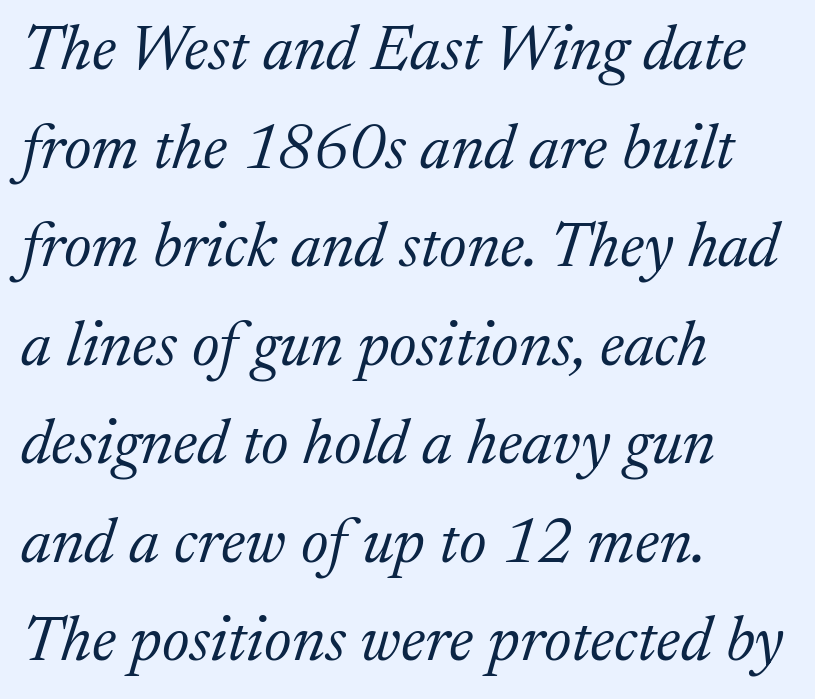
{"serif": "yes", "italic": "yes", "lean": "right", "slant_degrees": 17, "bold": "no", "weight": "light", "width": "normal", "stroke_contrast": "medium", "x_height": "medium", "monospaced": "no", "underline": "no", "align": "left", "line_spacing": "normal", "line_spacing_ratio": 1.54, "letter_spacing": "normal", "letter_spacing_em": 0.0, "glyph_px": 64}
